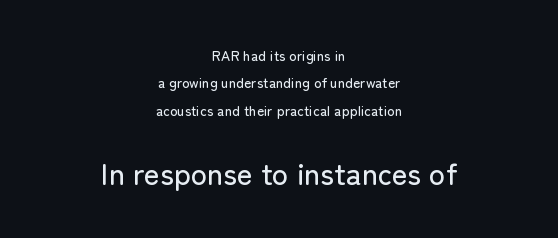
{"serif": "no", "italic": "no", "width": "normal", "stroke_contrast": "low", "x_height": "medium", "monospaced": "no", "underline": "no", "align": "center", "line_spacing": "loose", "line_spacing_ratio": 1.95, "letter_spacing": "normal", "letter_spacing_em": 0.0, "larger_block": "second", "size_ratio": 2.14, "glyph_px": 30}
